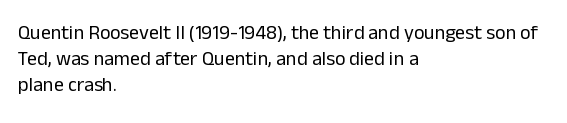
Q: Is the text bold? A: No.
Q: Is the text italic (slanted)? A: No, it is upright.
Q: Is the text underlined? A: No.
Q: How is the paragraph aligned? A: Left-aligned.
Q: Is the spacing between letters normal or unusually wide? A: Normal.
Q: Is the spacing between lines tight, normal or loose? A: Normal.
